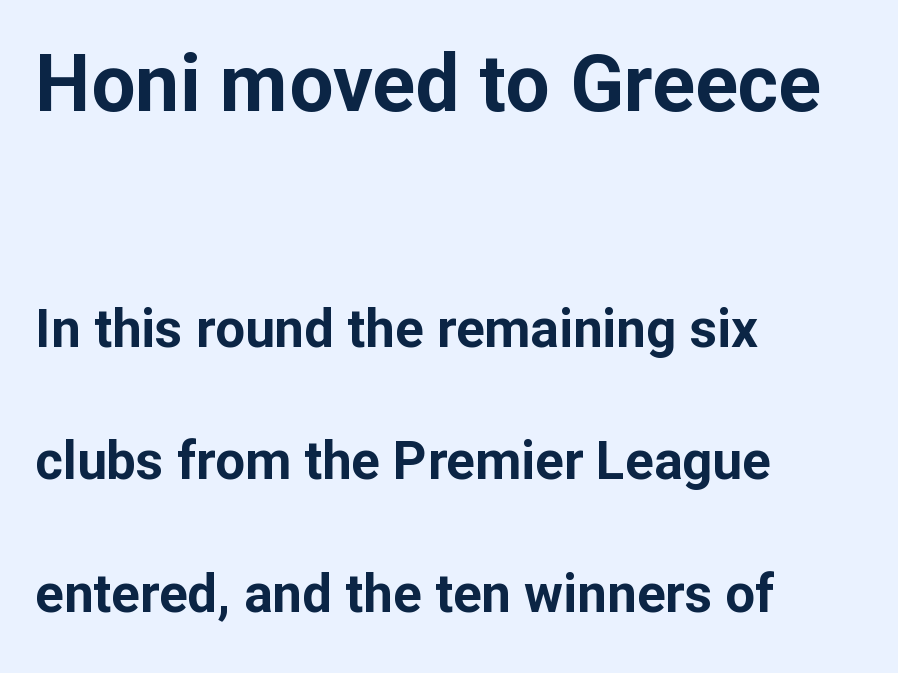
Check the space under the baseline: it is left empty. Compared with a centered layout, this one pins lines to the left instead. You can tell it's not italic because the verticals are truly vertical. Looks like regular typesetting: each glyph gets only the width it needs. The characters look thick and weighty, a clear bold.
